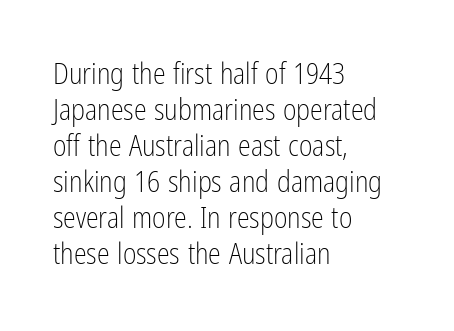
{"serif": "no", "italic": "no", "bold": "no", "weight": "light", "width": "condensed", "stroke_contrast": "low", "x_height": "medium", "monospaced": "no", "underline": "no", "align": "left", "line_spacing_ratio": 1.24, "letter_spacing": "normal", "letter_spacing_em": 0.0, "glyph_px": 29}
